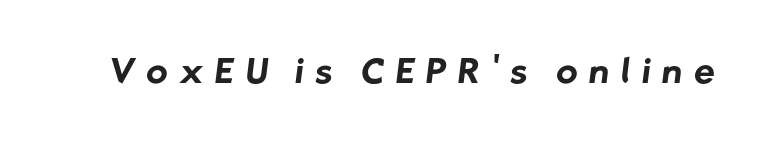
The image shows 35 px bold sans-serif type; set unusually wide letter spacing (+0.34 em), not underlined; low stroke contrast and a medium x-height.
